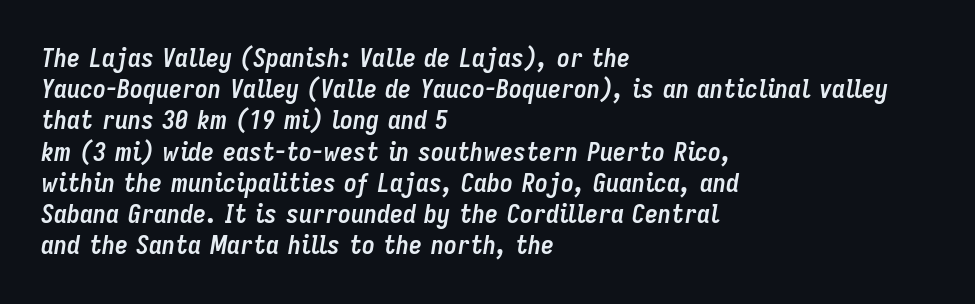
The image shows 26 px bold type, italic (leaning right); set left-aligned, line spacing 1.2x, normal letter spacing, not underlined.
